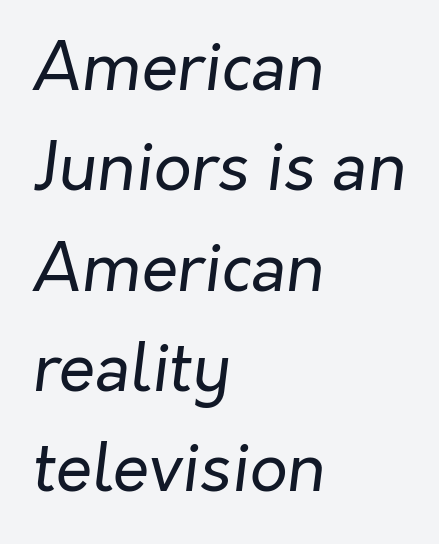
Style check: oblique. The gap between lines stays unmarked. Does the leading feel generous? No, just average. You could not count columns in this text — the font is proportionally spaced. The line texture is even and compact thanks to regular tracking. Summary of weight: not heavy and not bold.
